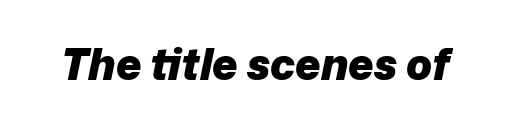
Quick note: italic. Character widths vary here, with narrow letters taking less room than wide ones. The horizontal fit of the characters is conventional and even. Lines of text with bare space underneath. Notice how thick the strokes are: this is what a full bold looks like.
